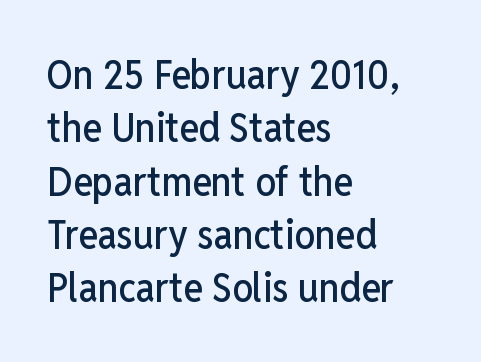
The zone under the glyphs is completely vacant. The letters stand straight up with perfectly vertical stems. A typesetter would call this proportional, since set widths differ per character. Is the letter spacing exaggerated? No — it looks like the ordinary default. Observe the absence of serifs on each vertical stroke in this sample. Notice how the passage keeps a crisp vertical edge on the left only.
